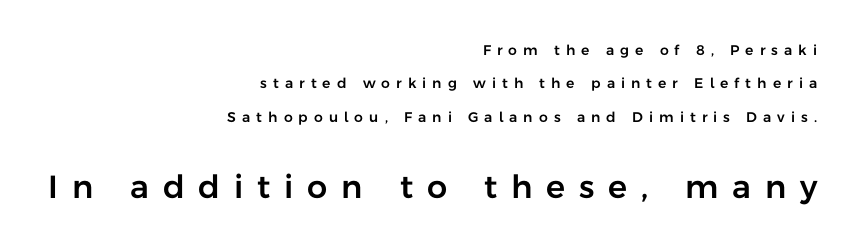
Descenders are the only things crossing below the line. The lines are spread far apart with generous leading. Display-style spreading of the glyphs; the letterfit is very open. The designer gave the closing block more size than the opening block.
